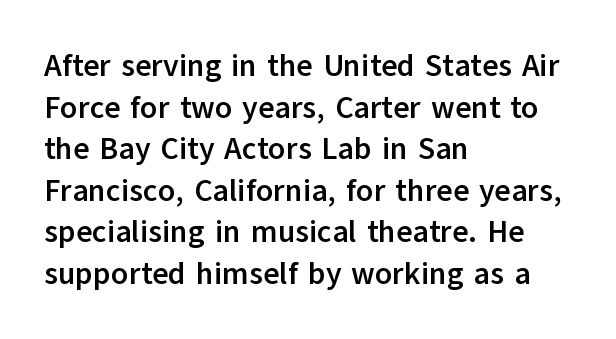
Anything drawn beneath the words? Only blank space. The text block is weighted toward the left margin, trailing off unevenly rightward. This rendering employs a face without finishing strokes, i.e., a sans-serif. The letterforms sit shoulder to shoulder at normal distance. Students, observe: this is what conventionally led text looks like. The lettering holds an erect, upright posture throughout.
